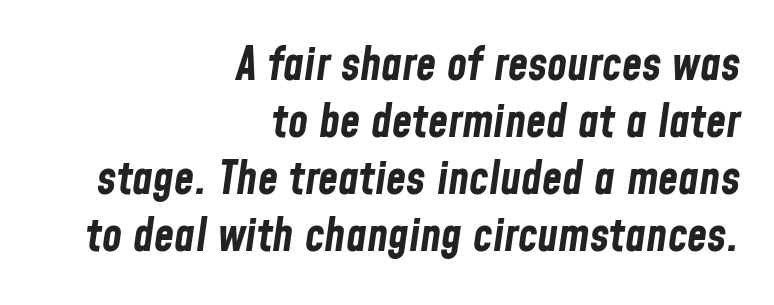
Rule under the text: the space is simply empty. Is the type bold? Yes — the strokes are clearly thick and heavy. The line texture is even and compact thanks to regular tracking. The passage shown is typed in a proportional face where columns would drift. Caption: multi-line text, flush right, ragged left. The glyphs look as if they've been sheared to an angle.
